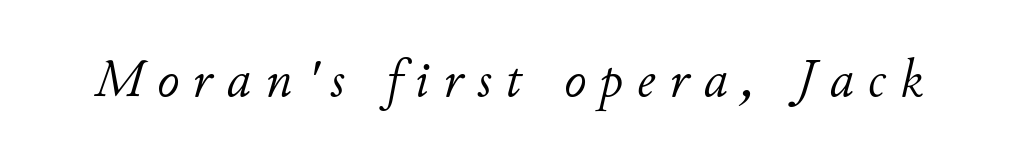
The image shows 54 px light type, italic (leaning right); set unusually wide letter spacing (+0.26 em), not underlined; low stroke contrast and a small x-height.
